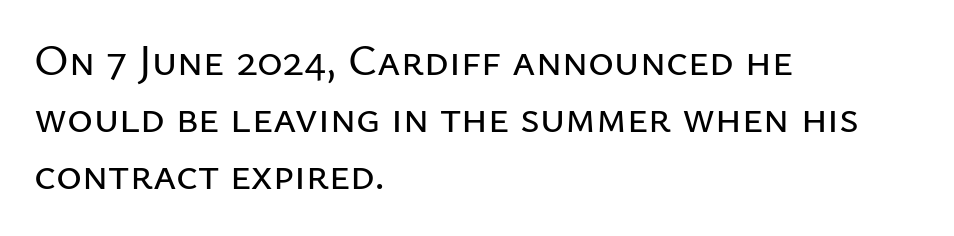
Q: Is the text italic (slanted)? A: No, it is upright.
Q: Is the typeface a serif or a sans-serif typeface? A: Sans-serif.
Q: Is the text underlined? A: No.
Q: How is the paragraph aligned? A: Left-aligned.
Q: Is the spacing between letters normal or unusually wide? A: Normal.
Q: Is the spacing between lines tight, normal or loose? A: Normal.
Q: Width (condensed, normal, or wide)? A: Normal.
Q: Stroke contrast? A: Low.
Q: x-height? A: Medium.
Q: Monospaced? A: No.
